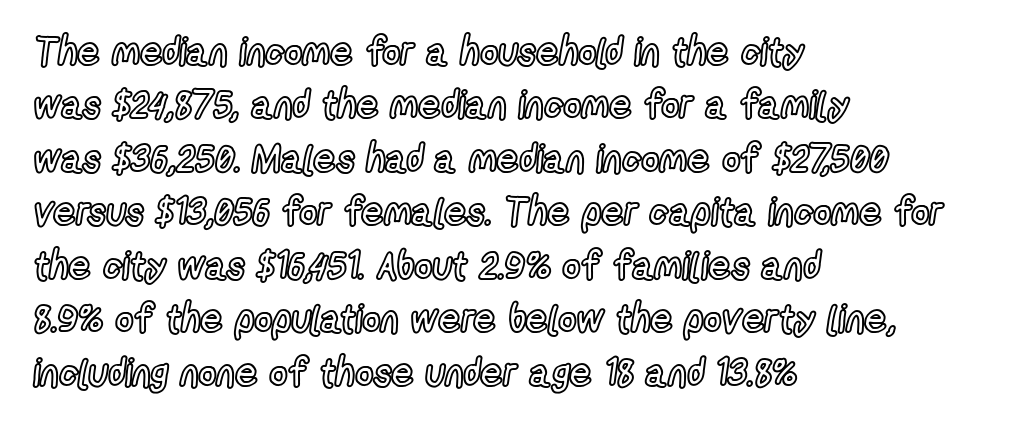
These lines are rendered in a variable-pitch font. Quick note: interline space is typical. The face used here is rendered with its standard letterfit. This rendering features lettering with no underline.
